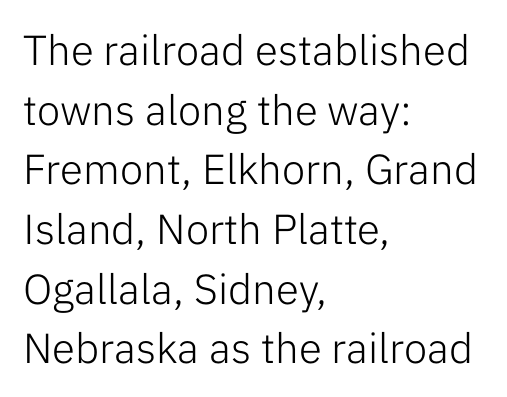
The image shows 42 px light sans-serif type, upright; set left-aligned, normal line spacing (1.42x), normal letter spacing, not underlined; low stroke contrast and a medium x-height.
